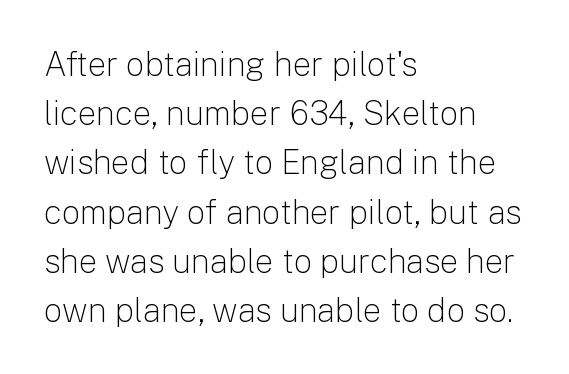
One glance says typical: line gaps are just what's usual. Is this a heavy cut? Hardly; it is regular or lighter. The rendering shows plain stroke endings on the letterforms — a sans-serif design. Does the lettering tilt? It doesn't — this is upright. Letter spacing: default. The space directly below the letters is spotless.
